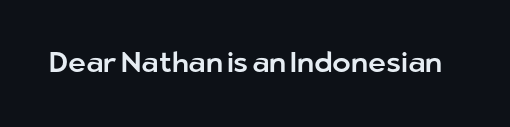
The image shows 28 px sans-serif type, upright; set normal letter spacing, not underlined; low stroke contrast and a medium x-height.
